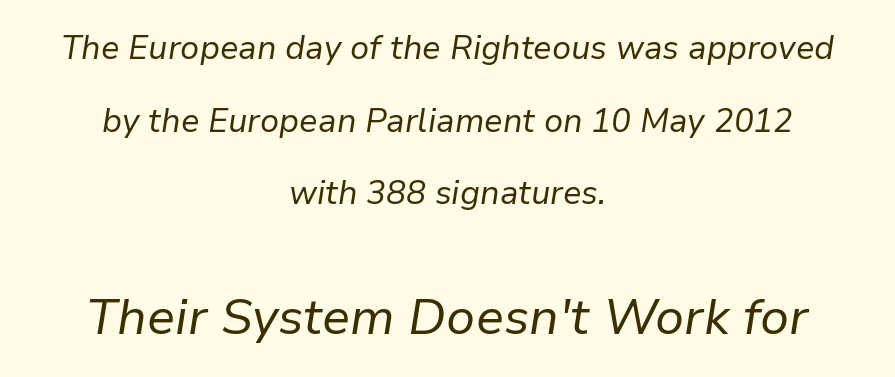
Caption: upper text group reduced, lower text group enlarged. The glyphs look as if they've been sheared to an angle. The passage shown has conventional tracking throughout. A bare baseline throughout the passage.
